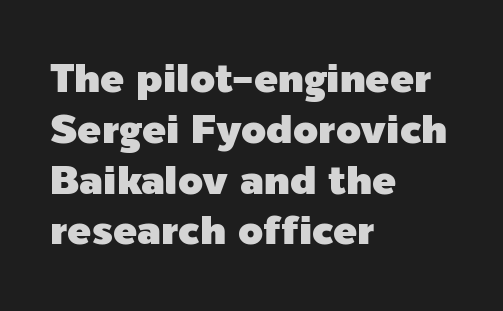
Glyph-to-glyph distance matches everyday printed text. The vertical gap from one line to the next is medium. Horizontal alignment here is leftward, the default for most running prose. Note the varied advance widths — an 'i' is clearly narrower than an 'm'. Unlike italic type, these characters show no tilt at all.
